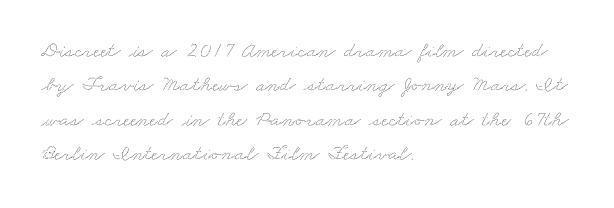
Every row of glyphs begins at an identical x-position on the left. Spacing between characters is what you'd get straight out of the box. Honestly, there is no underline to notice here at all. Regular leading.
